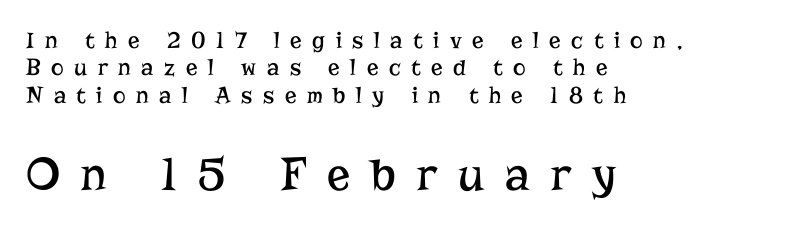
Is the stroke heavy? The answer is a plain regular-or-lighter. These lines are rendered in a variable-pitch font. The passage shown stacks its lines with hardly any gap. The designer gave the closing block more size than the opening block. If you drew a ruler down the left edge, every line would touch it. Unlike italic type, these characters show no tilt at all.
